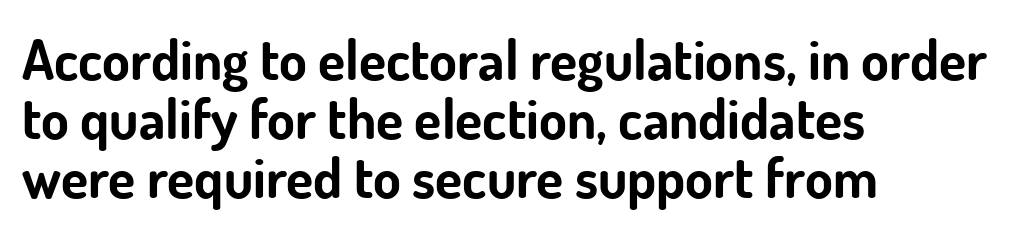
Q: Is the text bold? A: Yes.
Q: Is the text italic (slanted)? A: No, it is upright.
Q: Is the typeface a serif or a sans-serif typeface? A: Sans-serif.
Q: Is the text underlined? A: No.
Q: How is the paragraph aligned? A: Left-aligned.
Q: Is the spacing between letters normal or unusually wide? A: Normal.
Q: Is the spacing between lines tight, normal or loose? A: Tight.
Q: Width (condensed, normal, or wide)? A: Normal.
Q: Stroke contrast? A: Low.
Q: x-height? A: Small.
Q: Monospaced? A: No.
